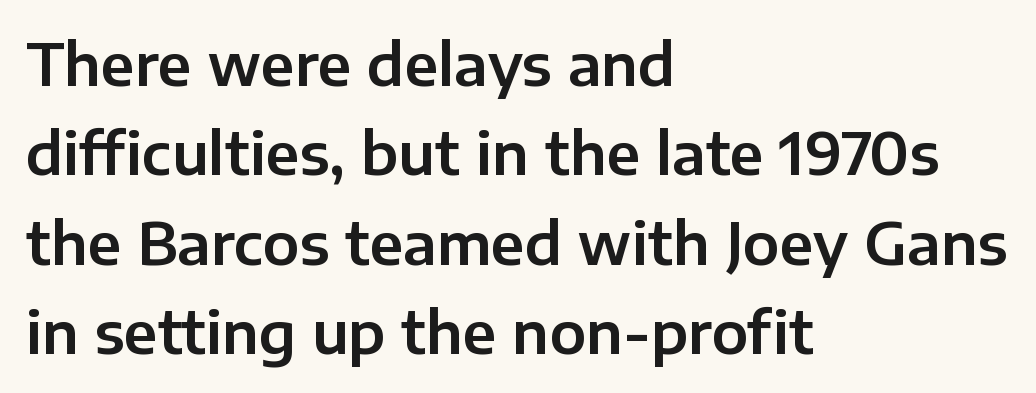
Q: Is the text italic (slanted)? A: No, it is upright.
Q: Is the typeface a serif or a sans-serif typeface? A: Sans-serif.
Q: Is the text underlined? A: No.
Q: How is the paragraph aligned? A: Left-aligned.
Q: Is the spacing between letters normal or unusually wide? A: Normal.
Q: Is the spacing between lines tight, normal or loose? A: Normal.
Q: Width (condensed, normal, or wide)? A: Normal.
Q: Stroke contrast? A: Low.
Q: x-height? A: Medium.
Q: Monospaced? A: No.
